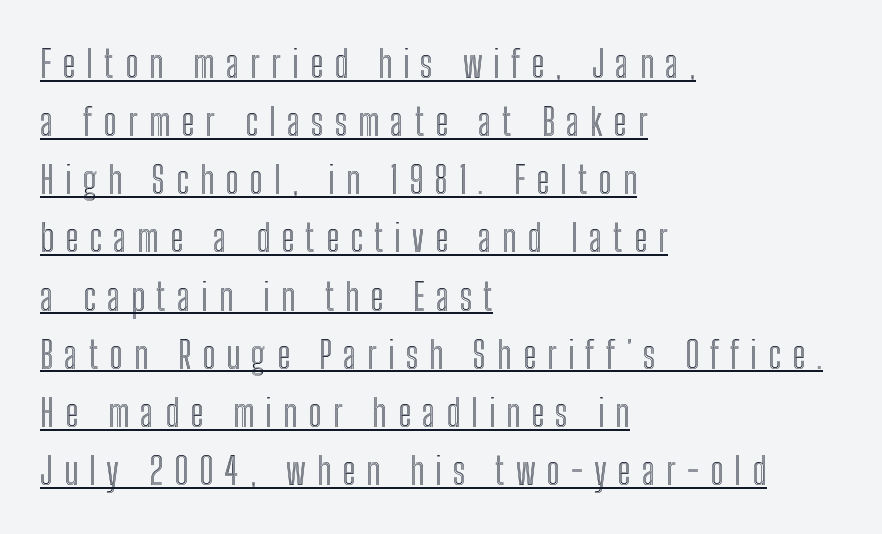
The letters are spread apart with noticeably loose tracking. Check the space under the baseline: a stroke is drawn there. The lines sit at an ordinary, default distance from one another. A typesetter would call this proportional, since set widths differ per character.
